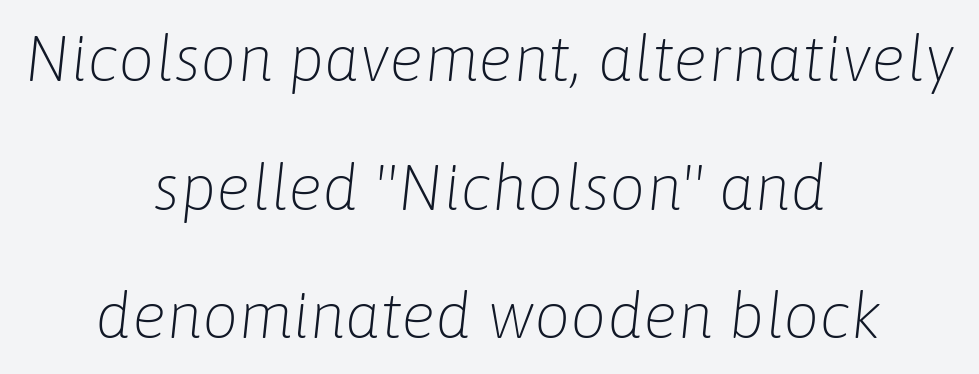
The image shows 64 px light type, italic (leaning right); set centered, loose line spacing (2.01x), normal letter spacing, not underlined; low stroke contrast and a medium x-height.
